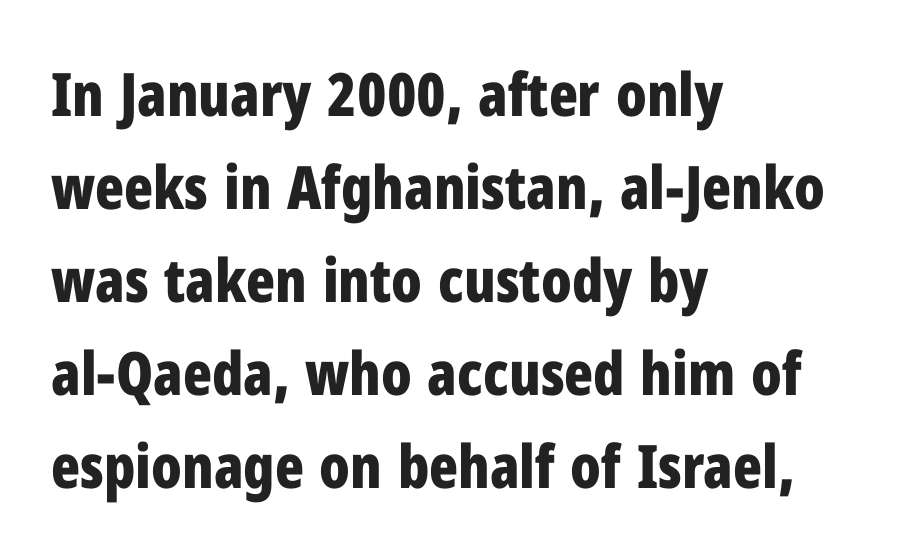
One-word summary of the alignment: left. Is this a fixed-width face? No — the glyphs have proportional, varying widths. Grotesque or geometric, the face here clearly has no serifs. Tracking value appears to be zero — textbook default spacing.
